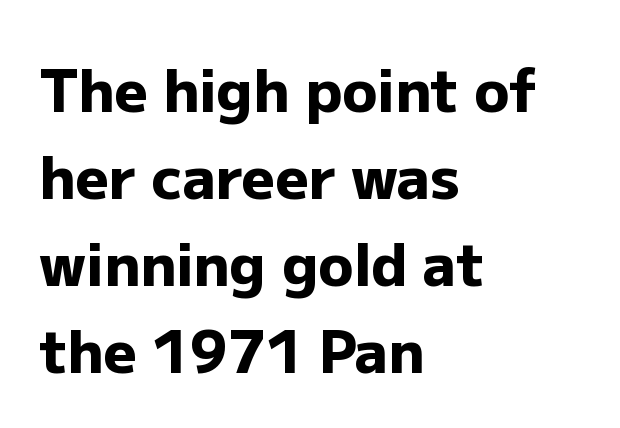
The rendering uses natural spacing where letterforms have individual widths. Every row of glyphs begins at an identical x-position on the left. Between one letter and the next there's only the usual sliver of space. The specimen reads as upright at a glance.
